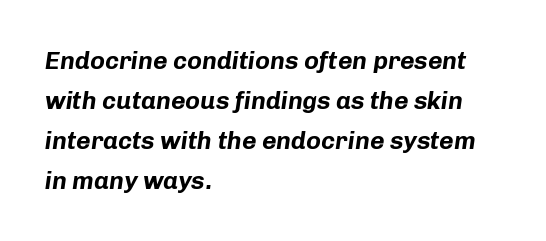
The designer left line spacing at the default. How are the letters spaced? Ordinarily, with no added tracking. Casual observation: everything's shoved over to the left. The font's italic variant was chosen for this text.
